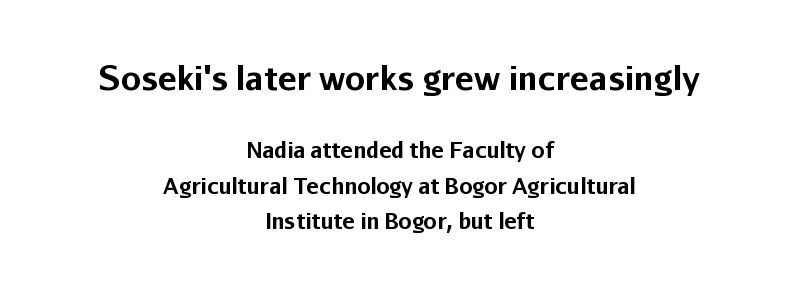
{"serif": "no", "italic": "no", "bold": "yes", "weight": "bold", "width": "normal", "stroke_contrast": "low", "x_height": "medium", "monospaced": "no", "underline": "no", "align": "center", "line_spacing": "normal", "line_spacing_ratio": 1.7, "letter_spacing": "normal", "letter_spacing_em": 0.0, "larger_block": "first", "size_ratio": 1.52, "glyph_px": 32}
